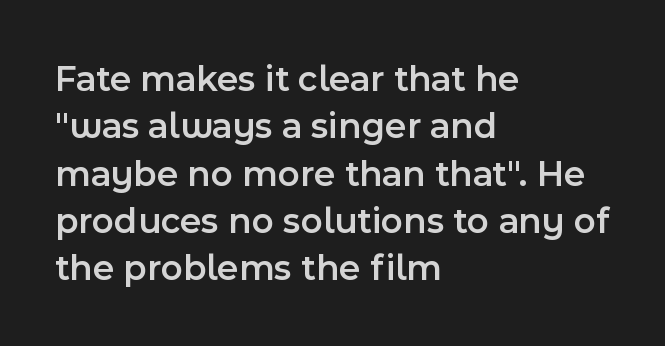
A typesetter would call this proportional, since set widths differ per character. In terms of letterform style, serifs are entirely absent. Rows of type keep a routine distance in the vertical direction. What stands out about the letter spacing? Nothing — it is the standard amount.
